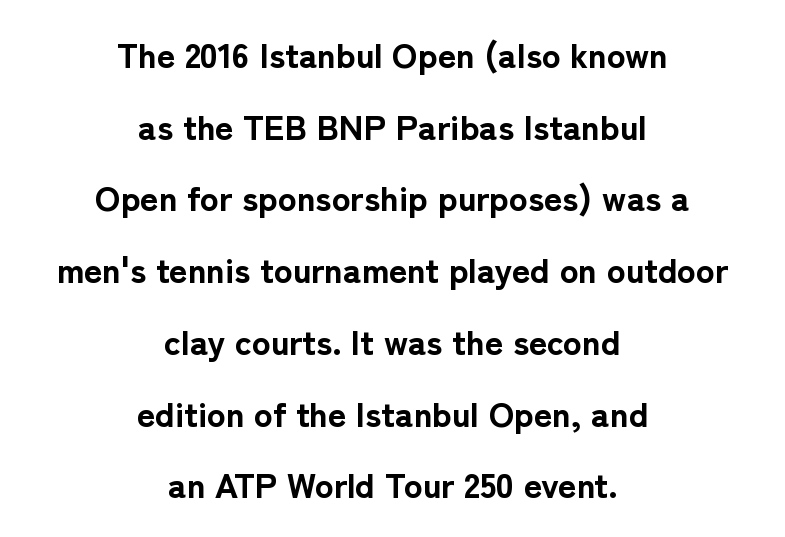
Descenders hang freely into open space. The type is set solid horizontally, with unmodified tracking. You could not count columns in this text — the font is proportionally spaced. A centered setting, common on invitations and titles, is used for this passage. Examine the stroke ends and you'll find no serifs. Vertically, the passage feels expansive, rows floating well apart.
